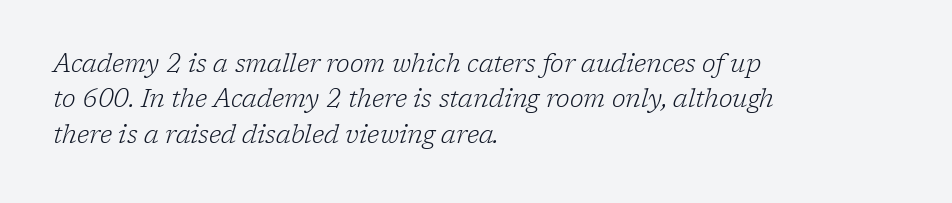
Q: Is the text bold? A: No.
Q: Is the text italic (slanted)? A: Yes, it leans right by about 17 degrees.
Q: Is the text underlined? A: No.
Q: How is the paragraph aligned? A: Left-aligned.
Q: Is the spacing between letters normal or unusually wide? A: Normal.
Q: Is the spacing between lines tight, normal or loose? A: Normal.
